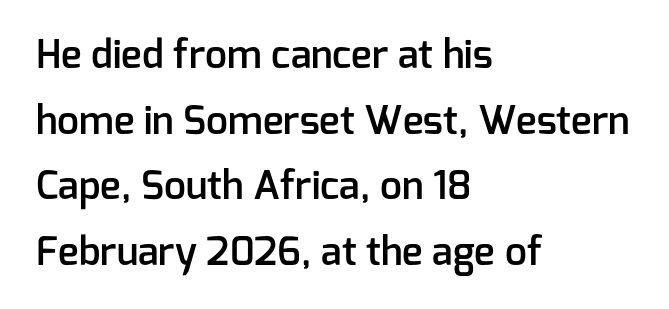
The image shows 39 px semibold sans-serif type, upright; set left-aligned, normal line spacing (1.68x), normal letter spacing, not underlined; low stroke contrast and a medium x-height.
